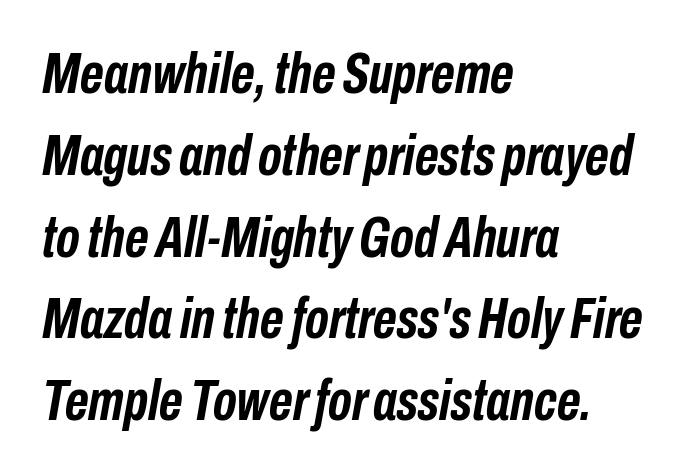
Q: Is the text bold? A: Yes.
Q: Is the text italic (slanted)? A: Yes, it leans right by about 10 degrees.
Q: Is the text underlined? A: No.
Q: How is the paragraph aligned? A: Left-aligned.
Q: Is the spacing between letters normal or unusually wide? A: Normal.
Q: Is the spacing between lines tight, normal or loose? A: Normal.
Q: Width (condensed, normal, or wide)? A: Condensed.
Q: Stroke contrast? A: Low.
Q: x-height? A: Medium.
Q: Monospaced? A: No.
